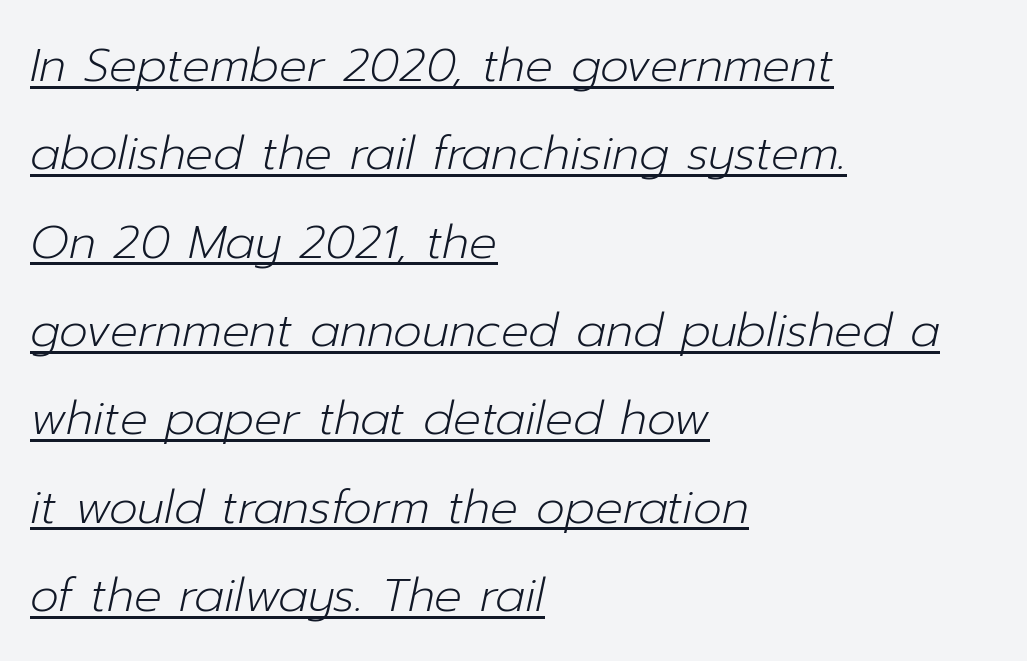
Each stroke keeps to a modest, everyday thickness or less. Vertical spacing — loose. These lines are rendered in a variable-pitch font. The rendering applies a slant to the glyphs.
